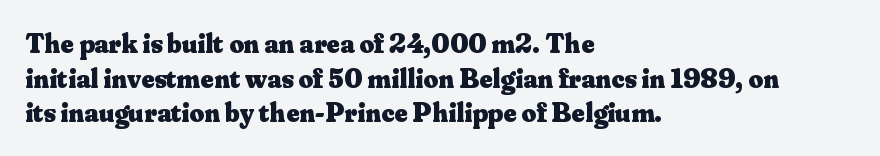
Q: Is the text bold? A: Yes.
Q: Is the text italic (slanted)? A: No, it is upright.
Q: Is the typeface a serif or a sans-serif typeface? A: Serif.
Q: Is the text underlined? A: No.
Q: How is the paragraph aligned? A: Left-aligned.
Q: Is the spacing between letters normal or unusually wide? A: Normal.
Q: Width (condensed, normal, or wide)? A: Normal.
Q: Stroke contrast? A: Medium.
Q: x-height? A: Small.
Q: Monospaced? A: No.
